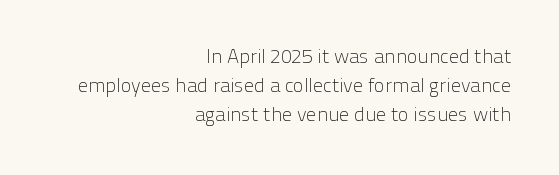
Q: Is the text bold? A: No.
Q: Is the text italic (slanted)? A: No, it is upright.
Q: Is the text underlined? A: No.
Q: How is the paragraph aligned? A: Right-aligned.
Q: Is the spacing between letters normal or unusually wide? A: Normal.
Q: Is the spacing between lines tight, normal or loose? A: Normal.
